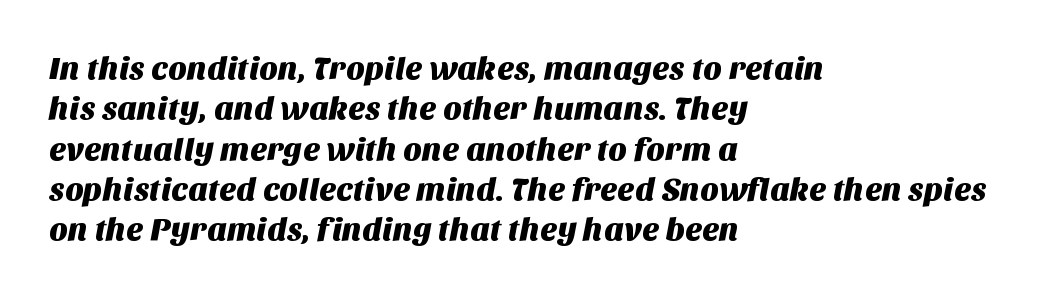
The image shows 32 px sans-serif type; set left-aligned, normal line spacing (1.26x), normal letter spacing, not underlined; medium stroke contrast and a large x-height.
